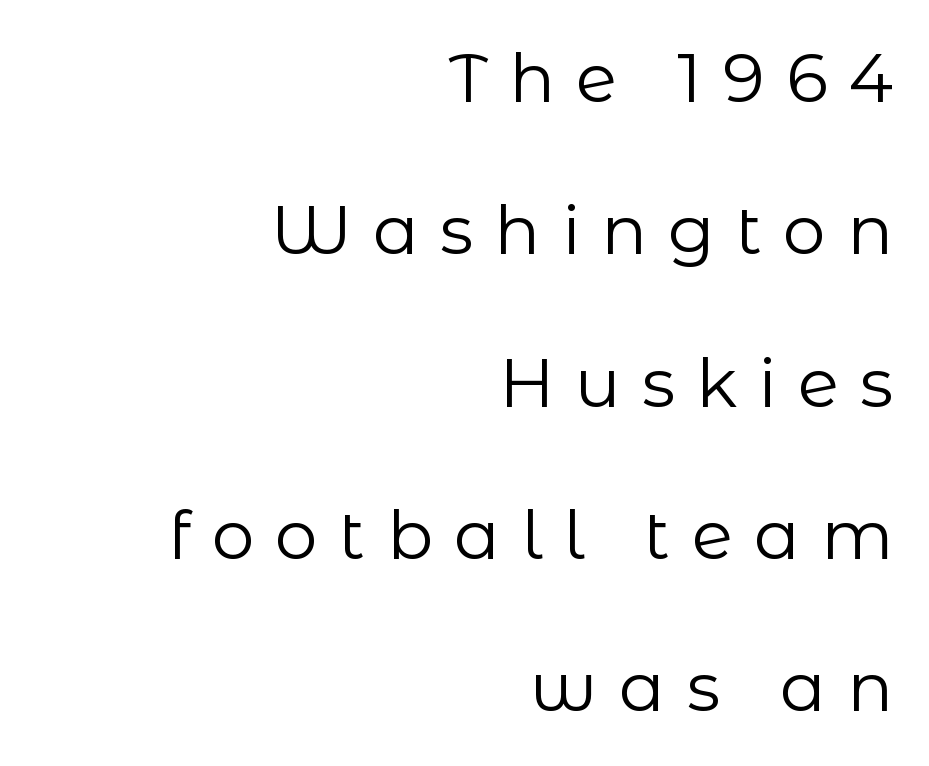
The image shows 68 px regular-weight sans-serif type, upright; set right-aligned, loose line spacing (2.24x), unusually wide letter spacing (+0.31 em), not underlined; low stroke contrast and a medium x-height.
